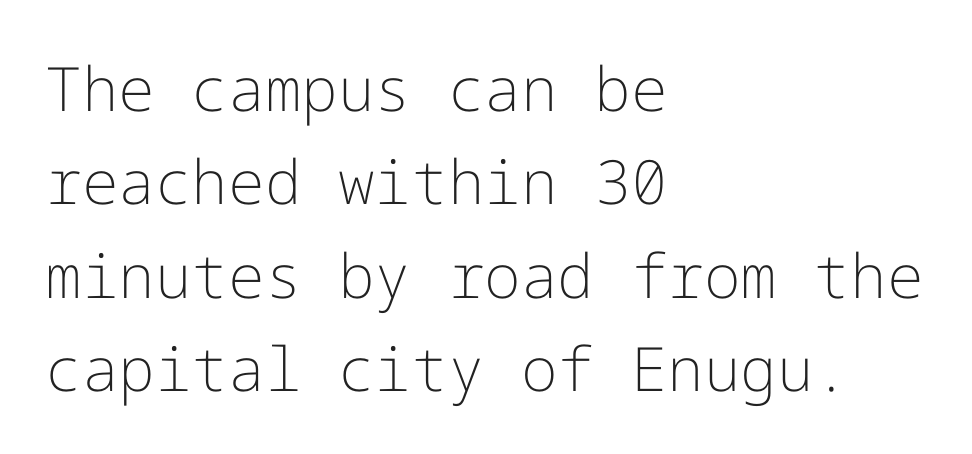
The image shows 61 px light sans-serif type, upright; set left-aligned, normal line spacing (1.53x), normal letter spacing, not underlined; low stroke contrast and a medium x-height.
